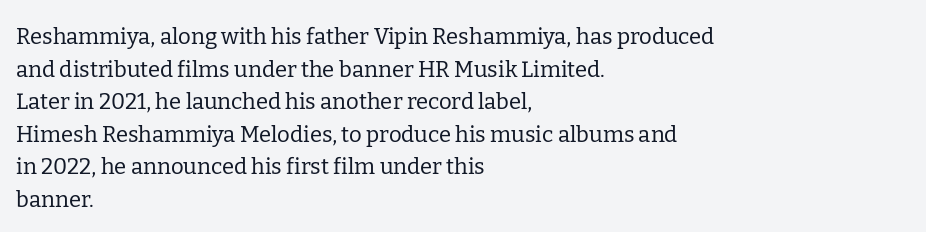
Rows of type keep a routine distance in the vertical direction. The space beneath each line is pristine and unruled. Which margin do the lines hug? The left one — the right edge is uneven. The letterforms sit shoulder to shoulder at normal distance.
